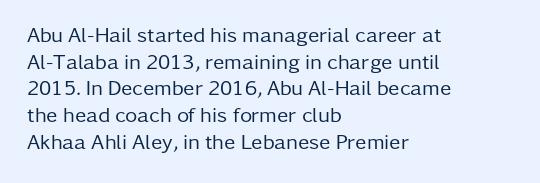
{"italic": "no", "bold": "no", "underline": "no", "align": "left", "line_spacing": "normal", "line_spacing_ratio": 1.27, "letter_spacing": "normal", "letter_spacing_em": 0.0, "glyph_px": 21}
